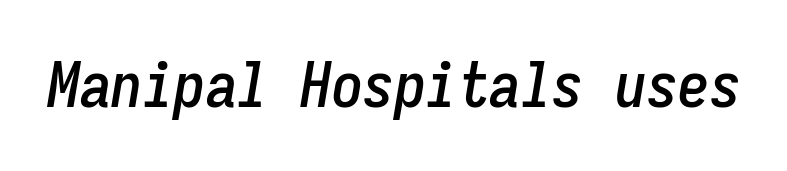
Q: Is the text italic (slanted)? A: Yes, it leans right by about 9 degrees.
Q: Is the text underlined? A: No.
Q: Is the spacing between letters normal or unusually wide? A: Normal.
Q: Width (condensed, normal, or wide)? A: Condensed.
Q: Stroke contrast? A: Low.
Q: x-height? A: Medium.
Q: Monospaced? A: Yes.
